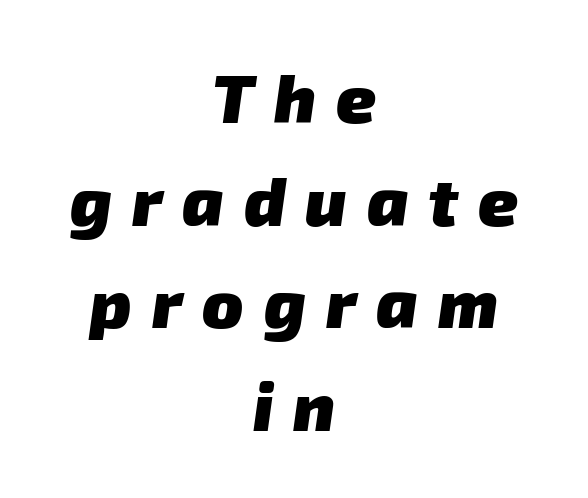
There is plenty of visible air inserted between adjacent glyphs. Short and long lines alike share a common midpoint. The baseline area is clear. On the weight axis this lands at bold, roughly 700. Character widths vary here, with narrow letters taking less room than wide ones. Evenly set lines give the paragraph a standard silhouette.
